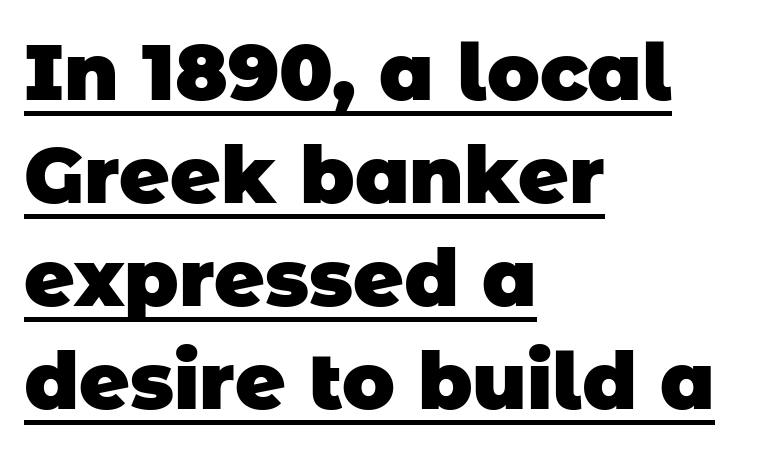
The face used here has the dense, thick strokes of a bold. Horizontal alignment here is leftward, the default for most running prose. What's the leading like? Ordinary, nothing unusual. Character widths vary here, with narrow letters taking less room than wide ones. Look at the tracking — it's just the regular setting, nothing added. Glance below the letters and you will spot a drawn line.
